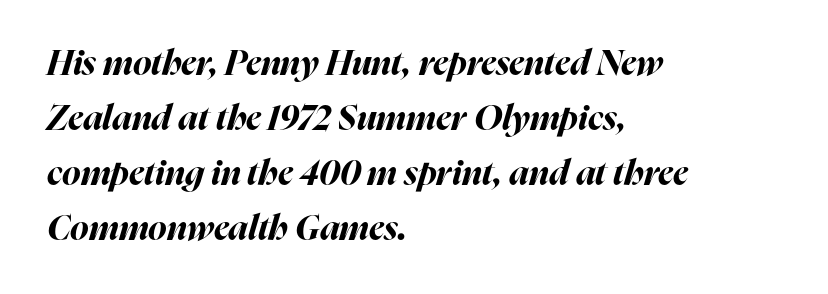
How would I describe the line gaps? Plain and ordinary. This rendering leaves character spacing at its baseline value. These words are printed bold, with thick strokes throughout. This rendering features lettering with no underline.
